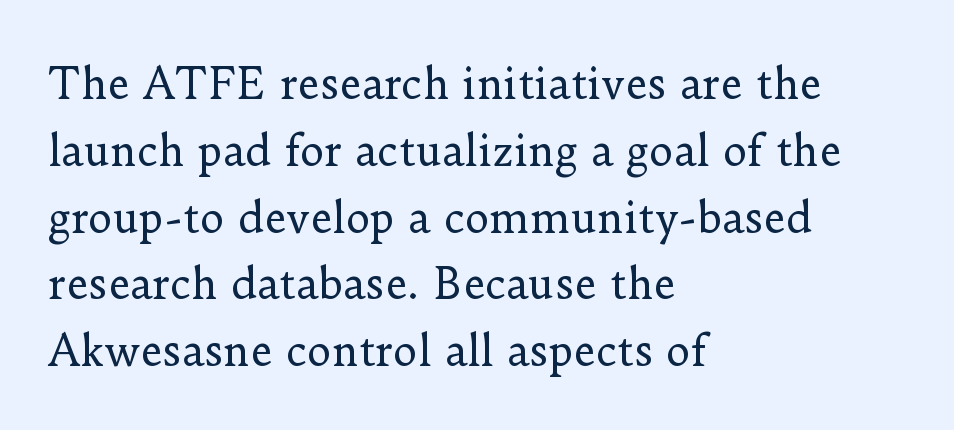
{"serif": "yes", "italic": "no", "bold": "no", "weight": "regular", "width": "normal", "stroke_contrast": "low", "x_height": "small", "monospaced": "no", "underline": "no", "align": "left", "line_spacing": "normal", "line_spacing_ratio": 1.59, "letter_spacing": "normal", "letter_spacing_em": 0.0, "glyph_px": 42}
